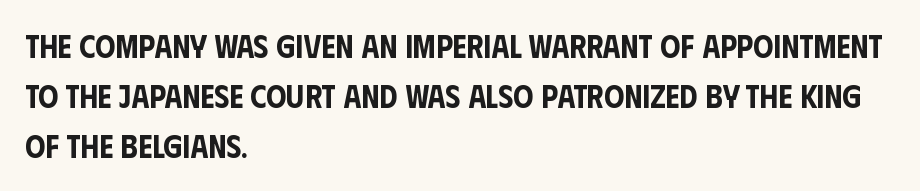
{"serif": "no", "italic": "no", "width": "condensed", "stroke_contrast": "low", "x_height": "large", "monospaced": "no", "underline": "no", "align": "left", "line_spacing": "normal", "line_spacing_ratio": 1.57, "letter_spacing": "normal", "letter_spacing_em": 0.0, "glyph_px": 32}
